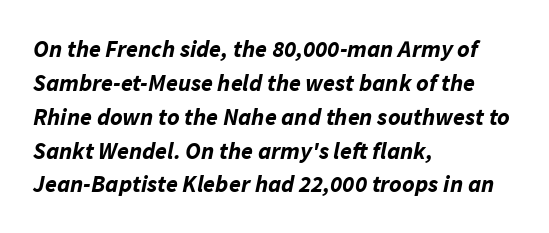
Q: Is the text bold? A: Yes.
Q: Is the text italic (slanted)? A: Yes, it leans right by about 11 degrees.
Q: Is the text underlined? A: No.
Q: How is the paragraph aligned? A: Left-aligned.
Q: Is the spacing between letters normal or unusually wide? A: Normal.
Q: Is the spacing between lines tight, normal or loose? A: Normal.
